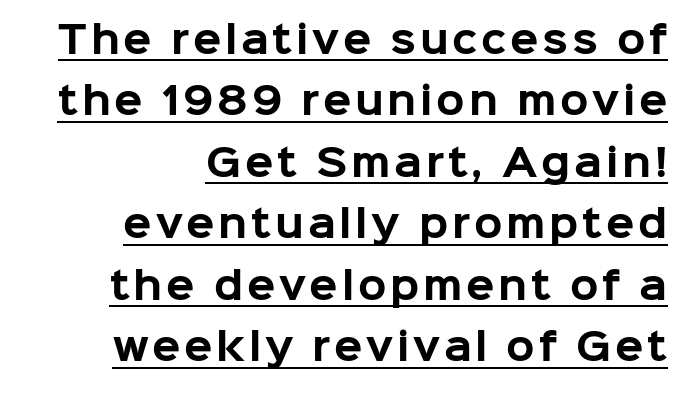
{"serif": "no", "italic": "no", "bold": "yes", "weight": "bold", "width": "normal", "stroke_contrast": "low", "x_height": "medium", "monospaced": "no", "underline": "yes", "align": "right", "line_spacing": "normal", "line_spacing_ratio": 1.66, "glyph_px": 37}
